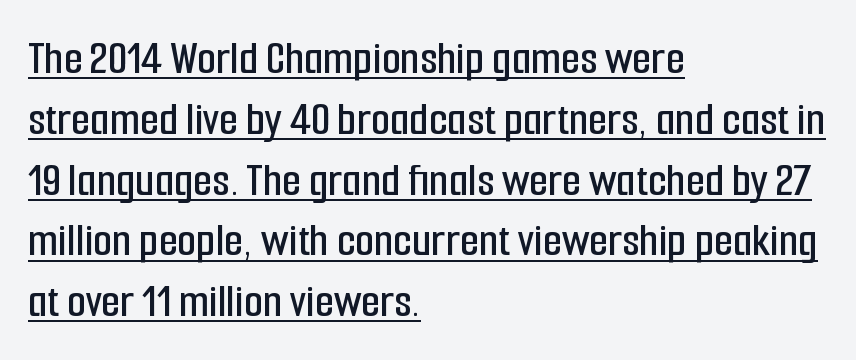
Letter spacing: default. The passage shown is typed in a proportional face where columns would drift. Are there feet on the stems? There aren't — it's a sans. The font's upright variant was chosen for this text. The passage shown is underscored from start to finish.
